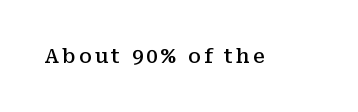
The image shows 20 px text type, upright; set not underlined.
